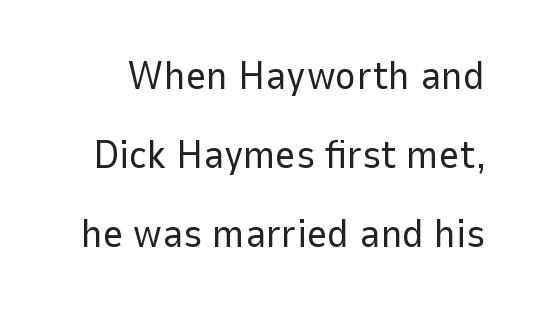
Q: Is the text bold? A: No.
Q: Is the text italic (slanted)? A: No, it is upright.
Q: Is the typeface a serif or a sans-serif typeface? A: Sans-serif.
Q: Is the text underlined? A: No.
Q: Is the spacing between letters normal or unusually wide? A: Normal.
Q: Is the spacing between lines tight, normal or loose? A: Loose.
Q: Width (condensed, normal, or wide)? A: Normal.
Q: Stroke contrast? A: Low.
Q: x-height? A: Medium.
Q: Monospaced? A: No.
